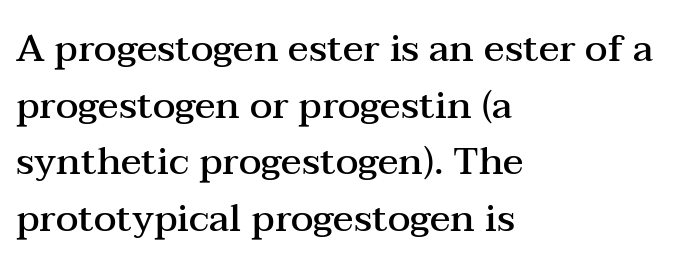
The image shows 38 px semibold, wide serif type, upright; set left-aligned, normal line spacing (1.49x), normal letter spacing, not underlined; medium stroke contrast and a medium x-height.
